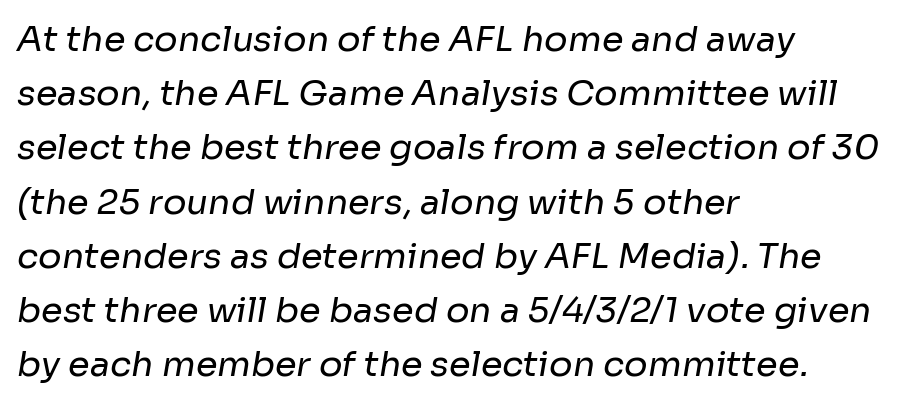
Baseline-to-baseline distance is the conventional proportion of letter height. The text block is weighted toward the left margin, trailing off unevenly rightward. Summary of weight: not heavy and not bold. Has an underline been added? It has not. This sample has the flowing, uneven cadence of proportional lettering.
